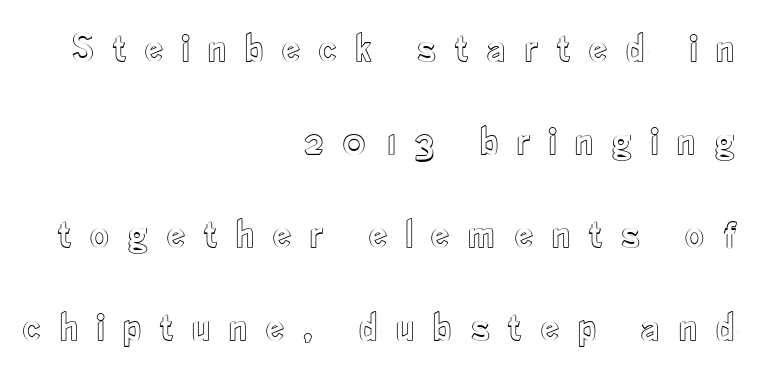
The image shows 41 px condensed type, upright; set right-aligned, loose line spacing (2.27x), unusually wide letter spacing (+0.45 em), not underlined; a small x-height.
